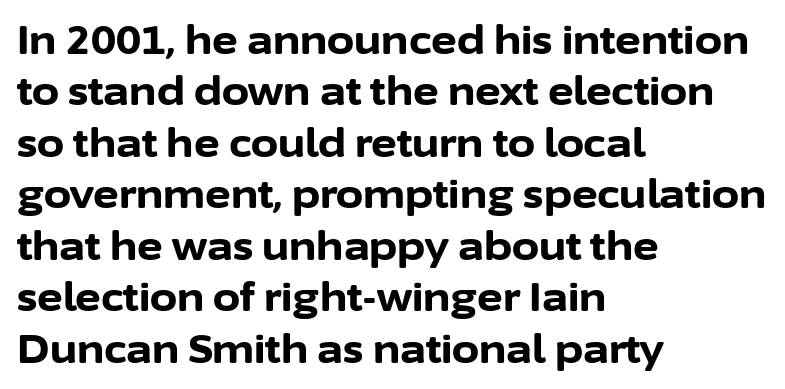
The image shows 39 px bold sans-serif type, upright; set left-aligned, normal line spacing (1.32x), normal letter spacing, not underlined; low stroke contrast and a medium x-height.
